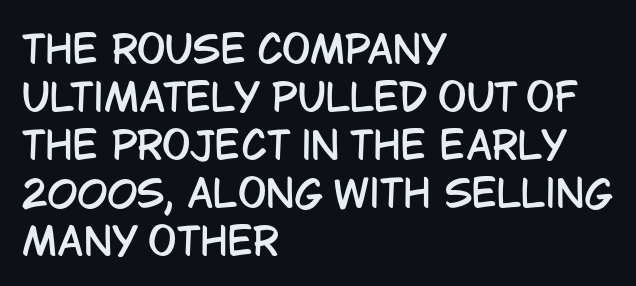
The image shows 38 px condensed sans-serif type, upright; set left-aligned, normal line spacing (1.26x), normal letter spacing, not underlined; low stroke contrast and a large x-height.
